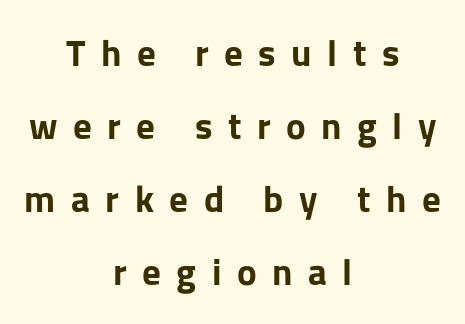
The glyphs in this specimen are sans serif. No italicization has been applied; the sample stays upright. Notice how the passage keeps no hard edge, just a central spine. Here the designer chose a conventional face with non-uniform glyph widths. Only glyphs here, with clear space below each row.
